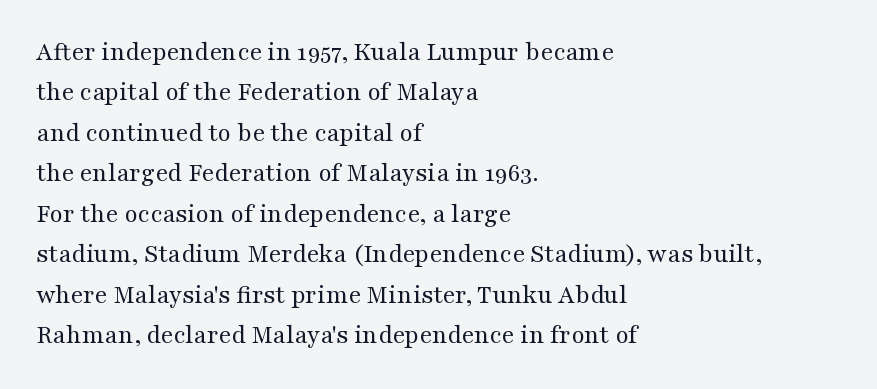
The image shows 27 px text type, upright; set left-aligned, normal line spacing (1.5x), normal letter spacing, not underlined.
